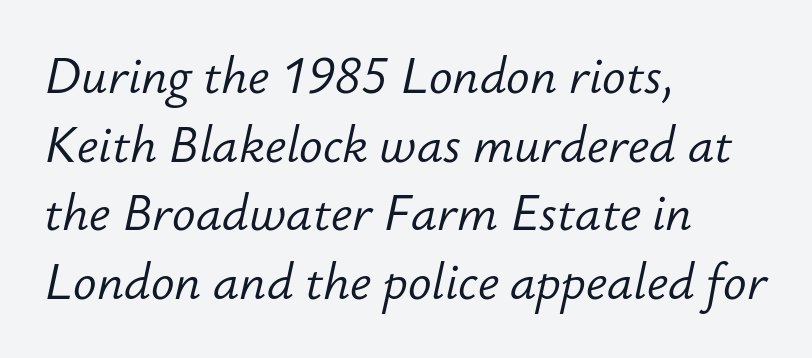
Q: Is the text bold? A: No.
Q: Is the text italic (slanted)? A: Yes, it leans right by about 12 degrees.
Q: Is the text underlined? A: No.
Q: How is the paragraph aligned? A: Left-aligned.
Q: Is the spacing between letters normal or unusually wide? A: Normal.
Q: Is the spacing between lines tight, normal or loose? A: Normal.
Q: Width (condensed, normal, or wide)? A: Normal.
Q: Stroke contrast? A: Low.
Q: x-height? A: Small.
Q: Monospaced? A: No.
